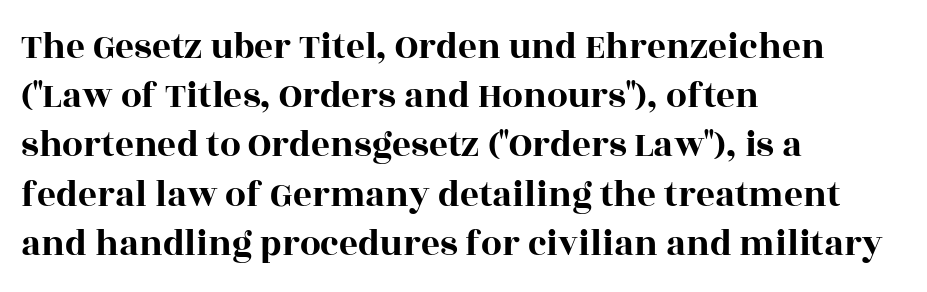
Q: Is the text italic (slanted)? A: No, it is upright.
Q: Is the typeface a serif or a sans-serif typeface? A: Serif.
Q: Is the text underlined? A: No.
Q: How is the paragraph aligned? A: Left-aligned.
Q: Is the spacing between letters normal or unusually wide? A: Normal.
Q: Is the spacing between lines tight, normal or loose? A: Normal.
Q: Width (condensed, normal, or wide)? A: Wide.
Q: x-height? A: Large.
Q: Monospaced? A: No.
